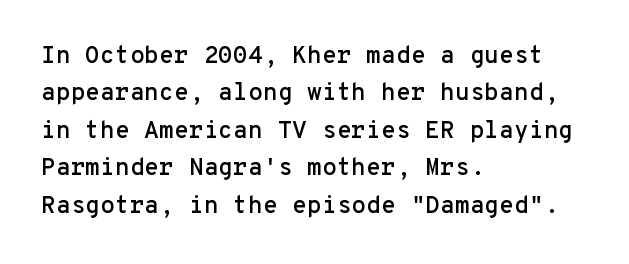
Q: Is the text italic (slanted)? A: No, it is upright.
Q: Is the text underlined? A: No.
Q: How is the paragraph aligned? A: Left-aligned.
Q: Is the spacing between letters normal or unusually wide? A: Normal.
Q: Is the spacing between lines tight, normal or loose? A: Normal.
